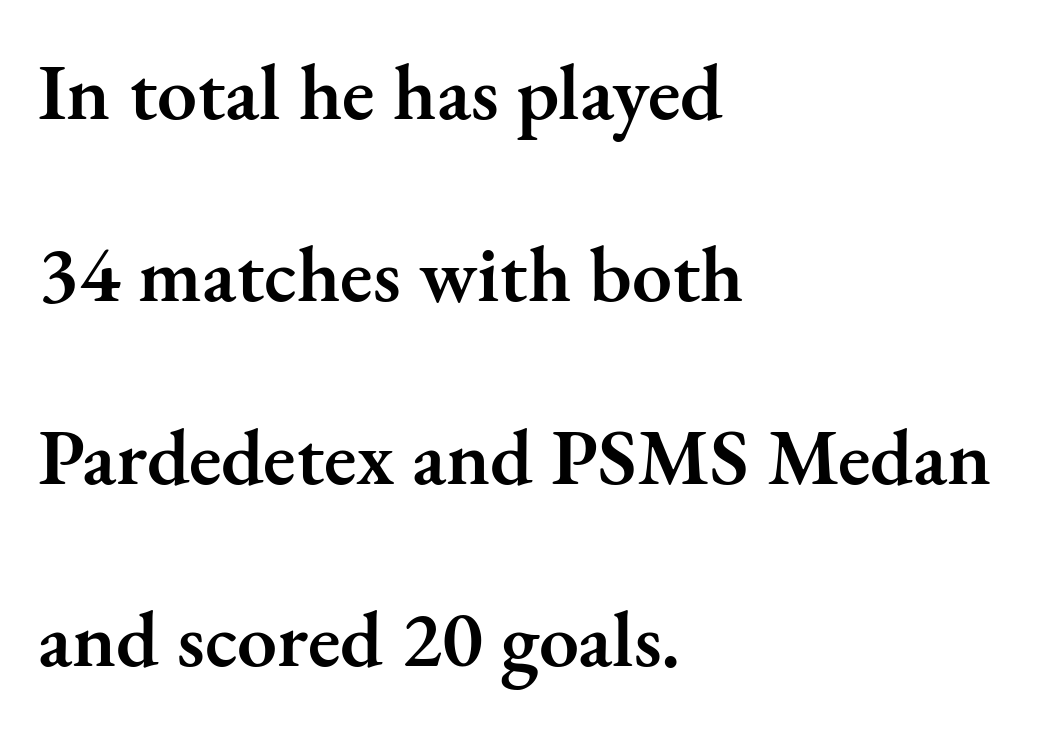
{"serif": "yes", "italic": "no", "bold": "semi", "weight": "semibold", "width": "normal", "stroke_contrast": "medium", "x_height": "small", "monospaced": "no", "underline": "no", "align": "left", "line_spacing": "loose", "line_spacing_ratio": 2.28, "letter_spacing": "normal", "letter_spacing_em": 0.0, "glyph_px": 80}
